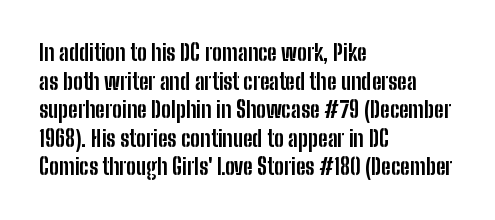
Teacher's note: observe the even left margin — that is flush-left alignment. You can tell it's not italic because the verticals are truly vertical. Words float on clear page, feet unadorned. The letterforms sit shoulder to shoulder at normal distance.
